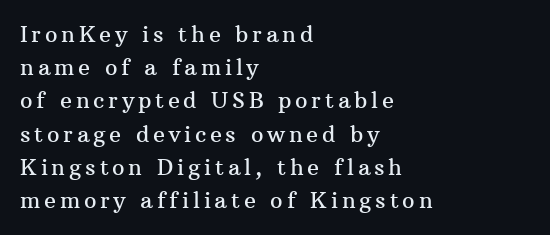
Q: Is the text italic (slanted)? A: No, it is upright.
Q: Is the text underlined? A: No.
Q: How is the paragraph aligned? A: Left-aligned.
Q: Is the spacing between lines tight, normal or loose? A: Normal.
